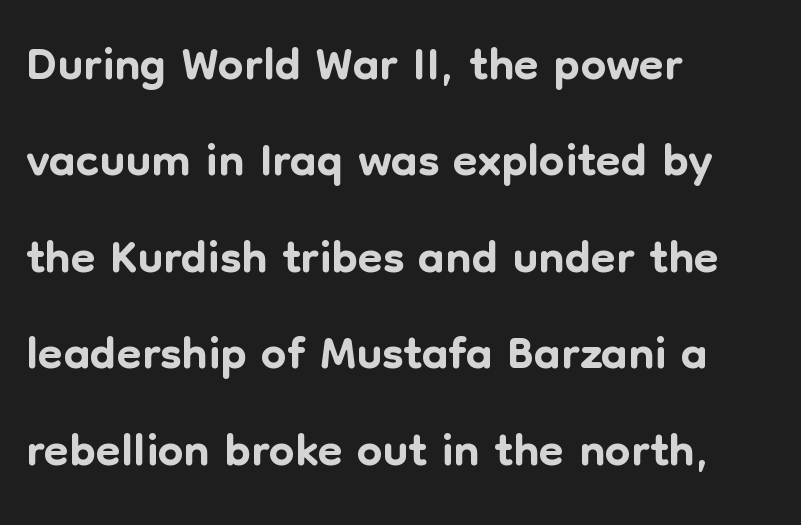
The image shows 72 px sans-serif type, upright; set left-aligned, normal line spacing (1.34x), normal letter spacing, not underlined; low stroke contrast and a medium x-height.
